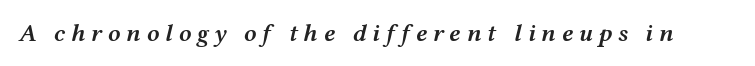
The text carries the slant typical of an italic or oblique font. No word sits above an underline. The letters are semibold — heavier than regular but short of a full bold. The passage shown has open, widely tracked lettering throughout.
